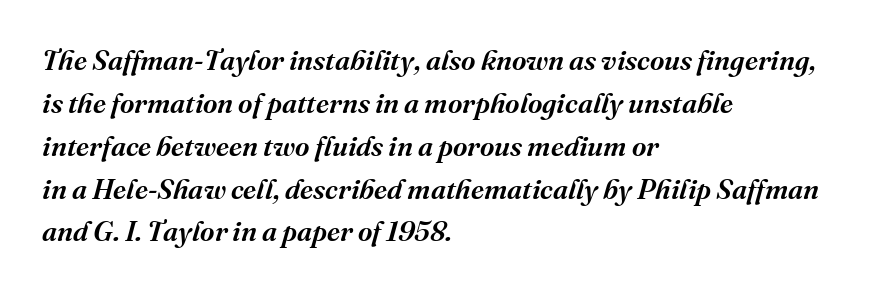
The image shows 28 px semibold serif type, italic (leaning right); set left-aligned, normal line spacing (1.53x), normal letter spacing, not underlined; medium stroke contrast and a medium x-height.
